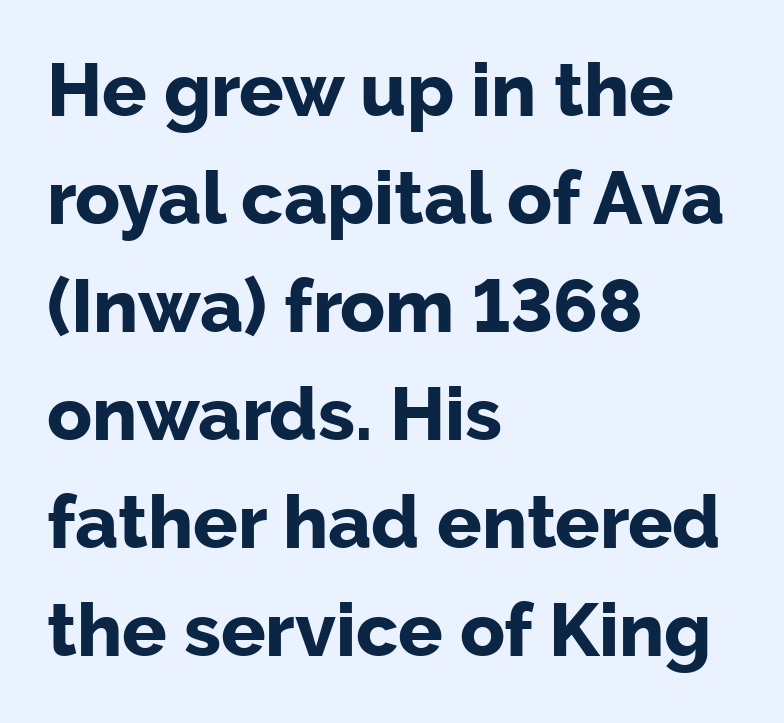
{"serif": "no", "italic": "no", "bold": "yes", "weight": "bold", "width": "normal", "stroke_contrast": "low", "x_height": "medium", "monospaced": "no", "underline": "no", "align": "left", "line_spacing": "normal", "line_spacing_ratio": 1.46, "letter_spacing": "normal", "letter_spacing_em": 0.0, "glyph_px": 74}
